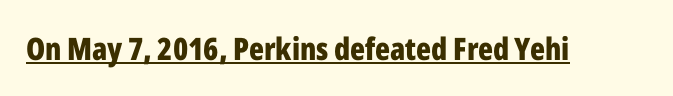
Q: Is the text bold? A: Yes.
Q: Is the text italic (slanted)? A: No, it is upright.
Q: Is the typeface a serif or a sans-serif typeface? A: Sans-serif.
Q: Is the text underlined? A: Yes.
Q: Is the spacing between letters normal or unusually wide? A: Normal.
Q: Width (condensed, normal, or wide)? A: Condensed.
Q: Stroke contrast? A: Low.
Q: x-height? A: Medium.
Q: Monospaced? A: No.
